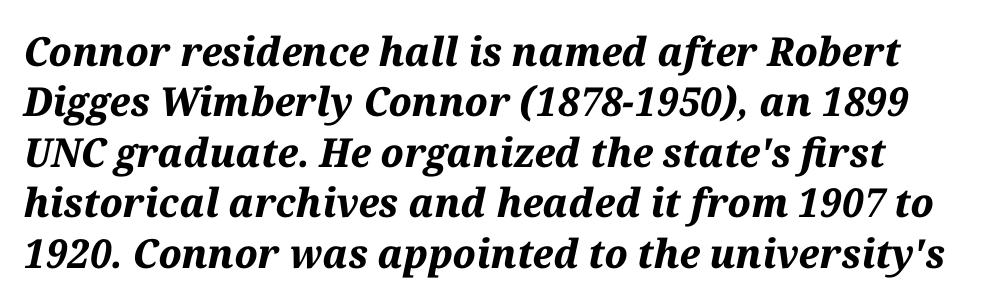
Q: Is the text bold? A: Yes.
Q: Is the text italic (slanted)? A: Yes, it leans right by about 12 degrees.
Q: Is the text underlined? A: No.
Q: Is the spacing between letters normal or unusually wide? A: Normal.
Q: Is the spacing between lines tight, normal or loose? A: Normal.
Q: Width (condensed, normal, or wide)? A: Normal.
Q: Stroke contrast? A: Medium.
Q: x-height? A: Medium.
Q: Monospaced? A: No.
